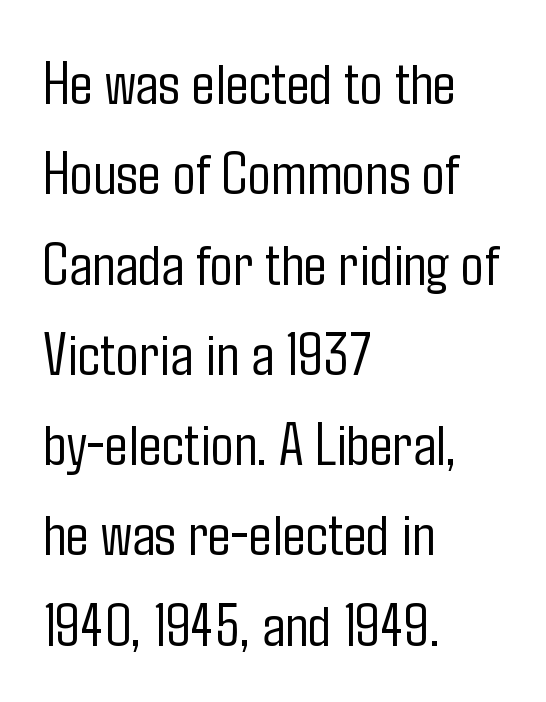
The passage shown has conventional tracking throughout. Nothing heavy about these letters — not bold at all. A classic flush-left, rag-right setting is used for this passage. Only glyphs here, with clear space below each row.
